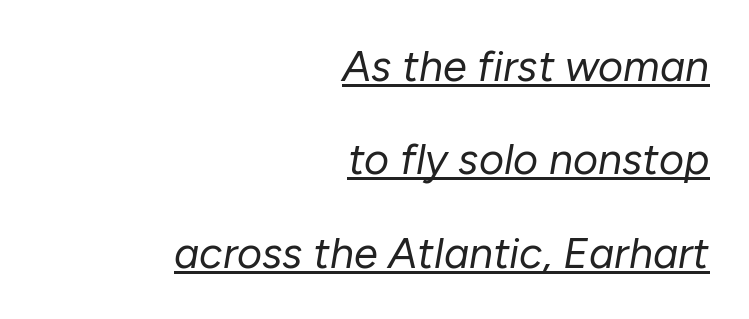
{"italic": "yes", "lean": "right", "slant_degrees": 10, "bold": "no", "weight": "regular", "width": "normal", "stroke_contrast": "low", "x_height": "medium", "monospaced": "no", "underline": "yes", "align": "right", "line_spacing": "loose", "line_spacing_ratio": 2.17, "letter_spacing": "normal", "letter_spacing_em": 0.0, "glyph_px": 43}
